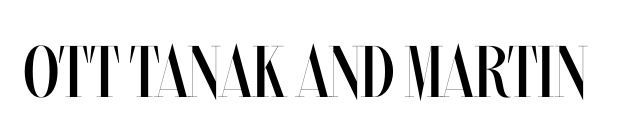
{"italic": "no", "bold": "no", "weight": "regular", "width": "condensed", "stroke_contrast": "medium", "x_height": "large", "monospaced": "no", "underline": "no", "letter_spacing": "normal", "letter_spacing_em": 0.0, "glyph_px": 73}
